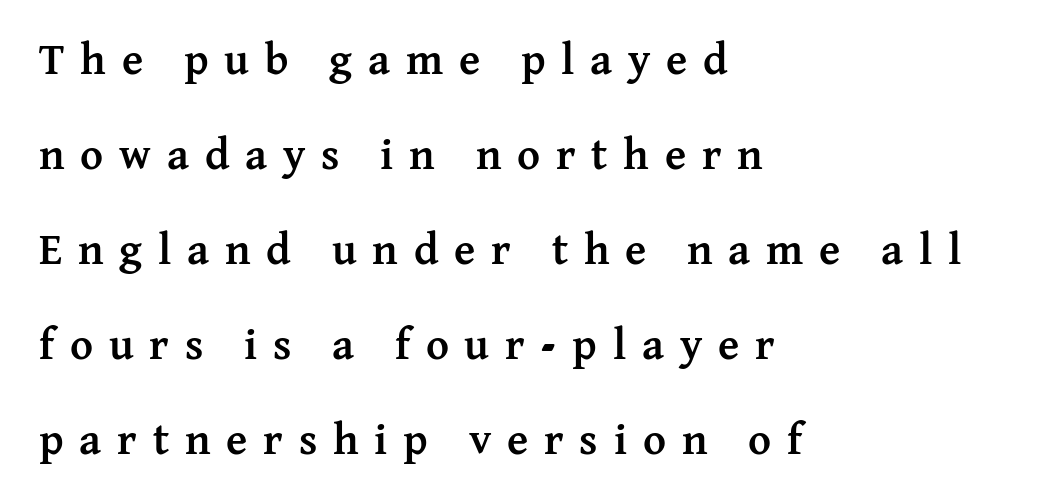
The image shows 44 px semibold serif type, upright; set left-aligned, loose line spacing (2.16x), unusually wide letter spacing (+0.36 em), not underlined; medium stroke contrast and a medium x-height.
